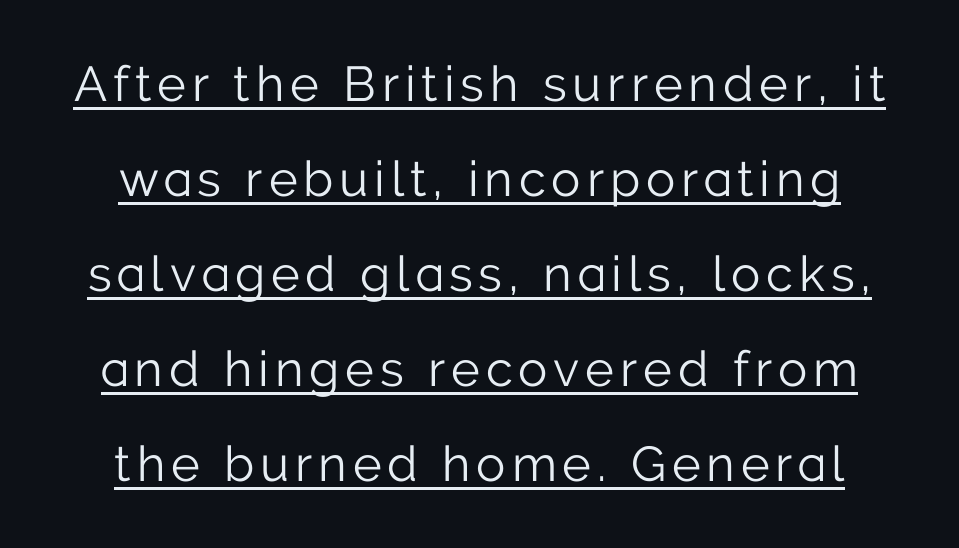
Type style note: lacks serifs. The font sits on the lighter half of the weight spectrum, regular included. This is underlined copy, the kind a proofreader might mark for attention. The passage shown is typed in a proportional face where columns would drift. This sample uses an upright cut, with every glyph sitting square on the baseline.
